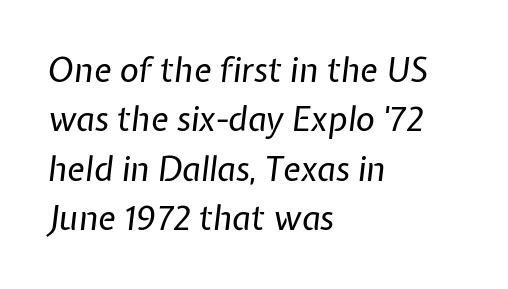
You could not count columns in this text — the font is proportionally spaced. Unbolded letterforms with no extra heft. Just letters on the line, the space beneath them empty. A classic flush-left, rag-right setting is used for this passage.
